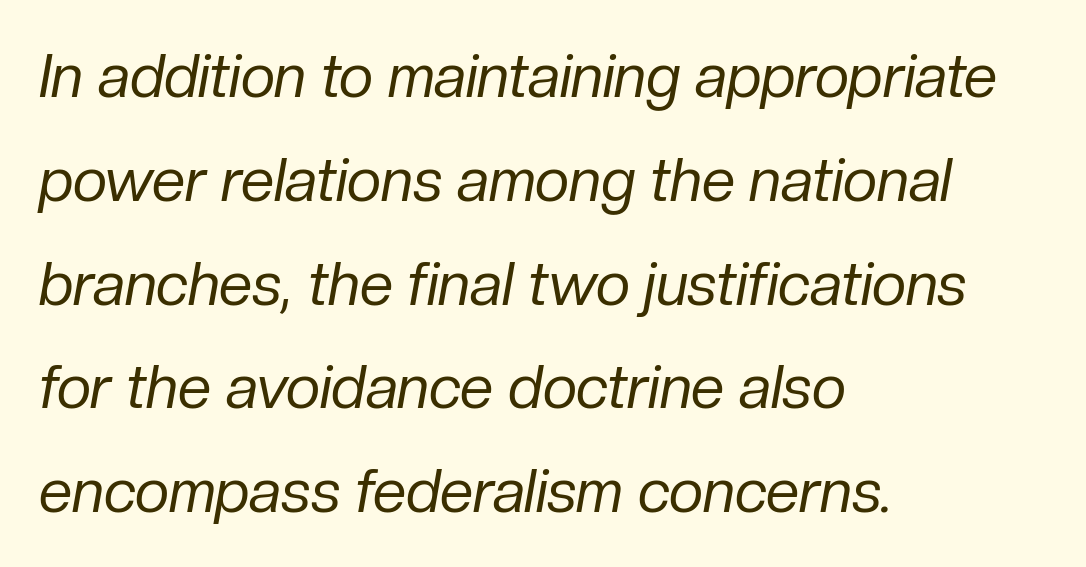
Compared with typical body copy, the letter spacing here is the same. Rule under the text: the space is simply empty. These lines are rendered in a variable-pitch font. Posture: slanted. If you drew a ruler down the left edge, every line would touch it. No chunkiness to these letters — they're not bold.
